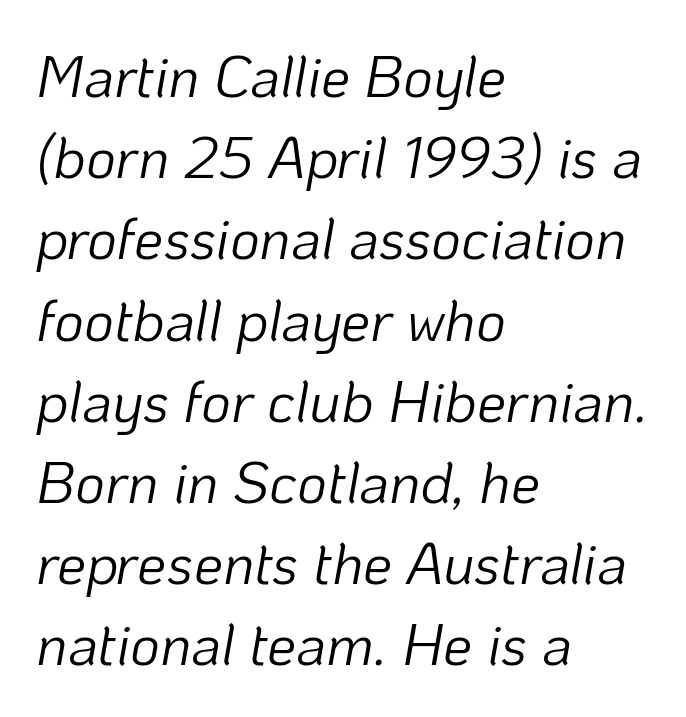
{"italic": "yes", "lean": "right", "slant_degrees": 10, "bold": "no", "weight": "light", "width": "normal", "stroke_contrast": "low", "x_height": "medium", "monospaced": "no", "underline": "no", "align": "left", "line_spacing": "normal", "line_spacing_ratio": 1.4, "letter_spacing": "normal", "letter_spacing_em": 0.0, "glyph_px": 58}
